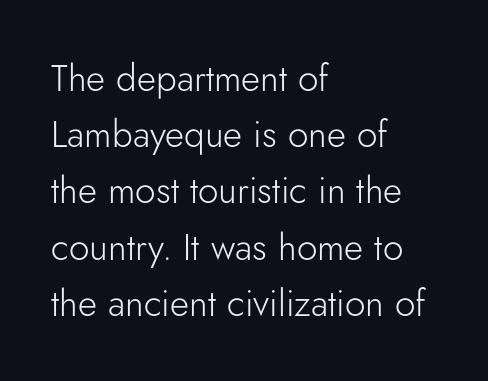
The image shows 37 px light sans-serif type, upright; set left-aligned, normal line spacing (1.52x), normal letter spacing, not underlined; low stroke contrast and a small x-height.
